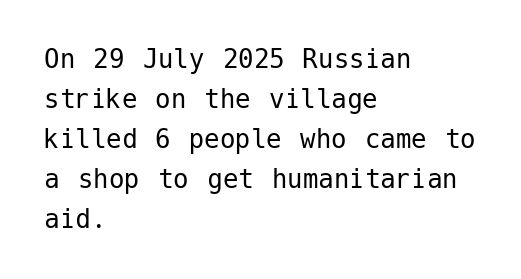
Q: Is the text bold? A: No.
Q: Is the text italic (slanted)? A: No, it is upright.
Q: Is the typeface a serif or a sans-serif typeface? A: Sans-serif.
Q: Is the text underlined? A: No.
Q: How is the paragraph aligned? A: Left-aligned.
Q: Is the spacing between letters normal or unusually wide? A: Normal.
Q: Is the spacing between lines tight, normal or loose? A: Normal.
Q: Width (condensed, normal, or wide)? A: Normal.
Q: Stroke contrast? A: Low.
Q: x-height? A: Medium.
